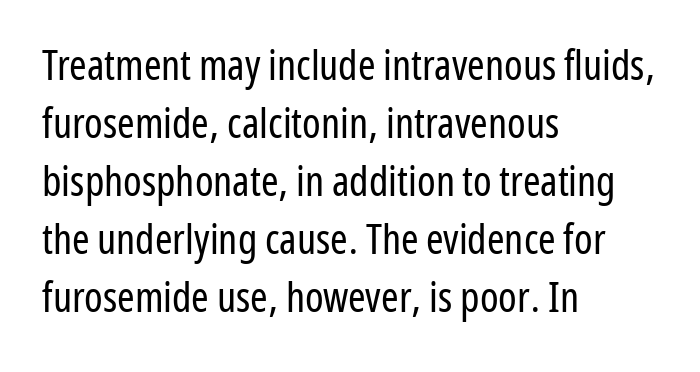
Successive baselines arrive at the customary interval. Tracking value appears to be zero — textbook default spacing. Beneath every word, the page is bare. These lines are set flush left with a ragged right edge.
